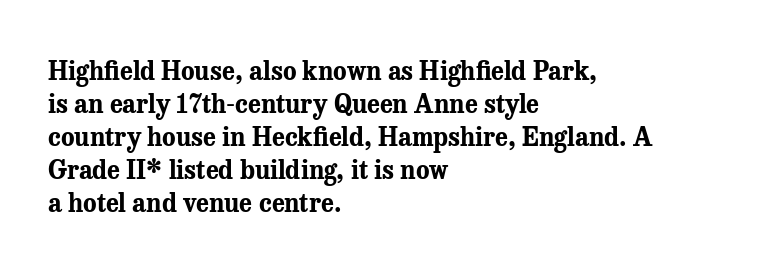
The image shows 25 px bold type, upright; set left-aligned, normal line spacing (1.32x), normal letter spacing, not underlined.
